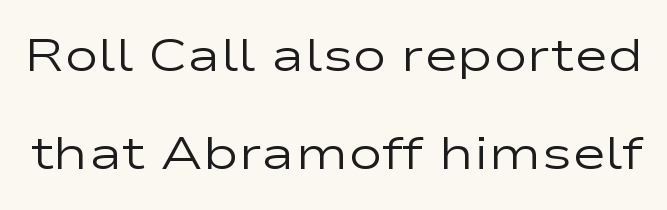
The image shows 46 px regular-weight, wide sans-serif type, upright; set loose line spacing (2.12x), normal letter spacing, not underlined; low stroke contrast and a medium x-height.
